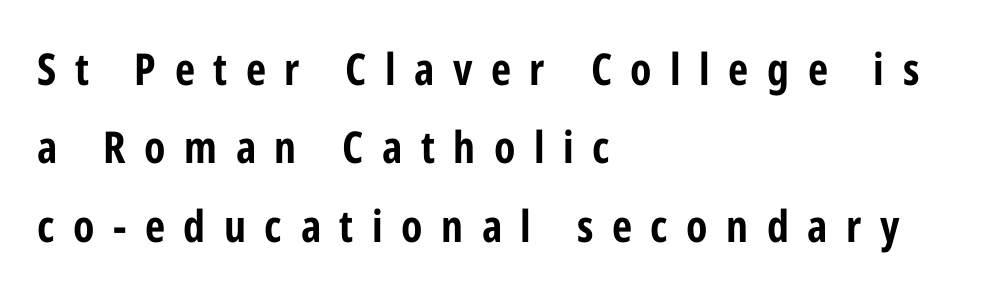
The image shows 44 px bold, condensed sans-serif type, upright; set left-aligned, line spacing 1.78x, unusually wide letter spacing (+0.42 em), not underlined; low stroke contrast and a medium x-height.
